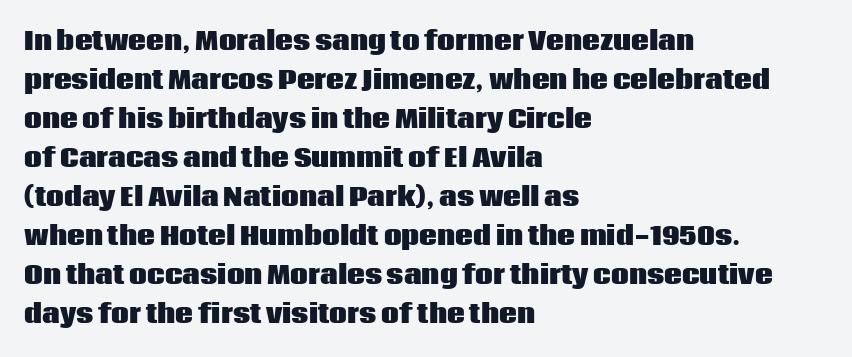
Q: Is the text bold? A: Yes.
Q: Is the text italic (slanted)? A: No, it is upright.
Q: Is the text underlined? A: No.
Q: How is the paragraph aligned? A: Left-aligned.
Q: Is the spacing between letters normal or unusually wide? A: Normal.
Q: Is the spacing between lines tight, normal or loose? A: Normal.
